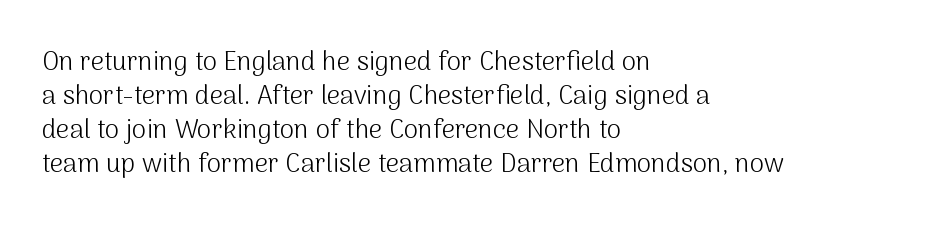
{"italic": "no", "bold": "no", "underline": "no", "align": "left", "line_spacing": "normal", "line_spacing_ratio": 1.31, "letter_spacing": "normal", "letter_spacing_em": 0.0, "glyph_px": 26}
